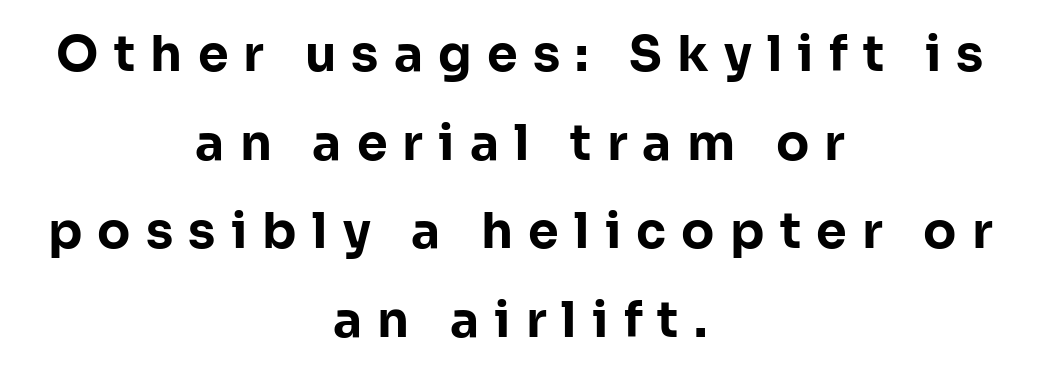
The image shows 49 px bold sans-serif type, upright; set centered, line spacing 1.81x, unusually wide letter spacing (+0.31 em), not underlined; low stroke contrast and a medium x-height.
